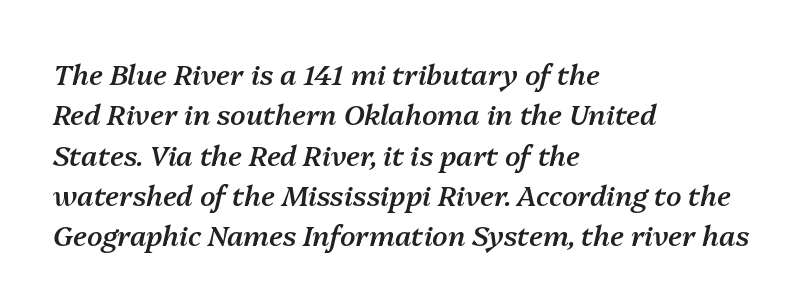
Anything drawn beneath the words? Only blank space. Notice the strokes are somewhat thickened but not fully heavy: this is a semibold. The designer left line spacing at the default. You can tell it's italic because the verticals aren't actually vertical. Reading down the block, your eye returns to a fixed left position each line. Note the varied advance widths — an 'i' is clearly narrower than an 'm'.
